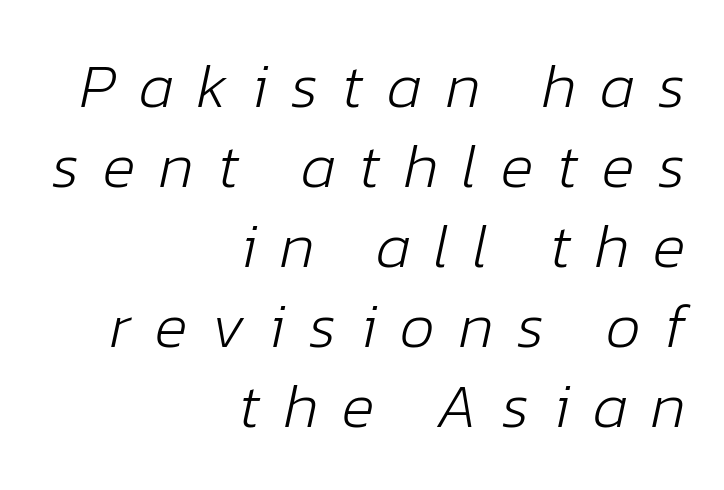
Q: Is the text bold? A: No.
Q: Is the text italic (slanted)? A: Yes, it leans right by about 12 degrees.
Q: Is the text underlined? A: No.
Q: How is the paragraph aligned? A: Right-aligned.
Q: Is the spacing between letters normal or unusually wide? A: Unusually wide.
Q: Is the spacing between lines tight, normal or loose? A: Normal.
Q: Width (condensed, normal, or wide)? A: Normal.
Q: Stroke contrast? A: Low.
Q: x-height? A: Medium.
Q: Monospaced? A: No.
